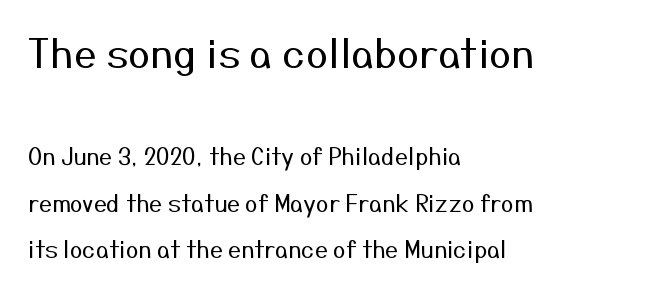
{"serif": "no", "italic": "no", "bold": "no", "weight": "regular", "width": "normal", "stroke_contrast": "medium", "x_height": "medium", "monospaced": "no", "underline": "no", "align": "left", "line_spacing": "loose", "line_spacing_ratio": 2.04, "letter_spacing": "normal", "letter_spacing_em": 0.0, "larger_block": "first", "size_ratio": 1.74, "glyph_px": 40}
